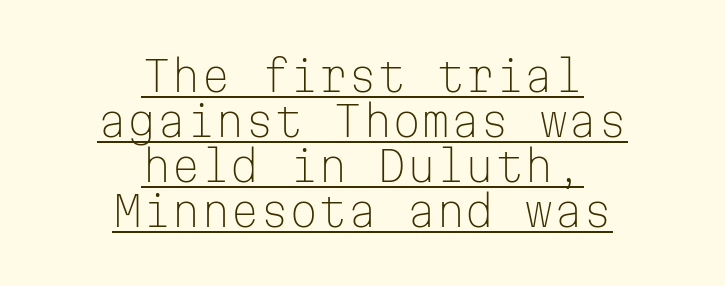
Short note: letters normally spaced. Spacing verdict: monospaced, one width for all characters. Stroke thickness stays within the range of a standard reading face or lighter. Does the copy run flush right? No — it is centered line by line. The string is rendered with underlining switched on. The axis of the letterforms is exactly vertical.
